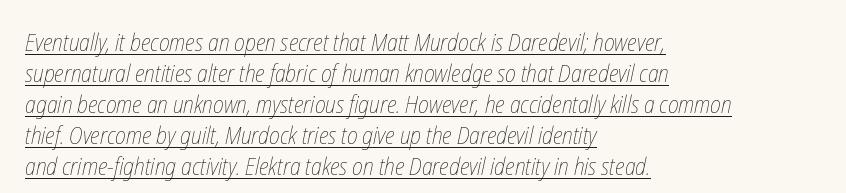
The image shows 24 px text type; set left-aligned, normal line spacing (1.29x), normal letter spacing, underlined.
